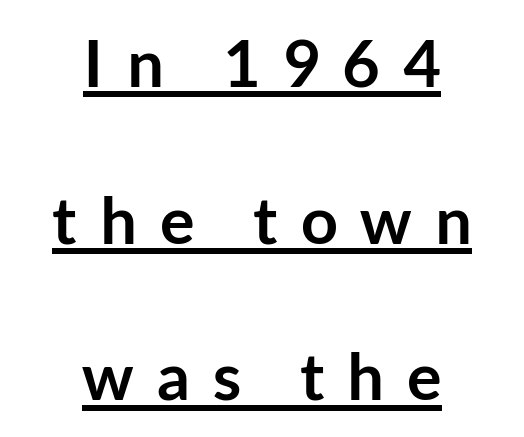
Q: Is the text bold? A: Yes.
Q: Is the text italic (slanted)? A: No, it is upright.
Q: Is the typeface a serif or a sans-serif typeface? A: Sans-serif.
Q: Is the text underlined? A: Yes.
Q: How is the paragraph aligned? A: Centered.
Q: Is the spacing between letters normal or unusually wide? A: Unusually wide.
Q: Is the spacing between lines tight, normal or loose? A: Loose.
Q: Width (condensed, normal, or wide)? A: Normal.
Q: Stroke contrast? A: Low.
Q: x-height? A: Medium.
Q: Monospaced? A: No.
